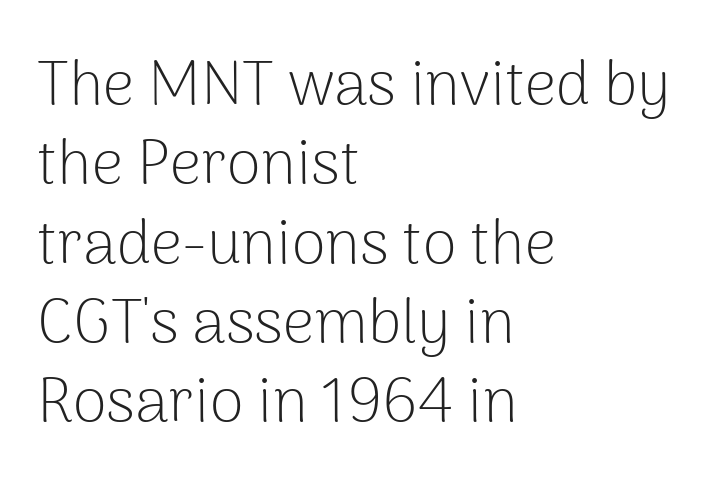
{"serif": "no", "italic": "no", "bold": "no", "weight": "light", "width": "normal", "stroke_contrast": "low", "x_height": "medium", "monospaced": "no", "underline": "no", "align": "left", "line_spacing": "normal", "line_spacing_ratio": 1.28, "letter_spacing": "normal", "letter_spacing_em": 0.0, "glyph_px": 62}
